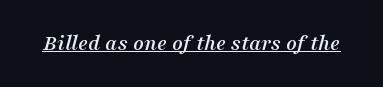
Q: Is the text italic (slanted)? A: Yes, it leans right by about 16 degrees.
Q: Is the text underlined? A: Yes.
Q: Is the spacing between letters normal or unusually wide? A: Normal.
